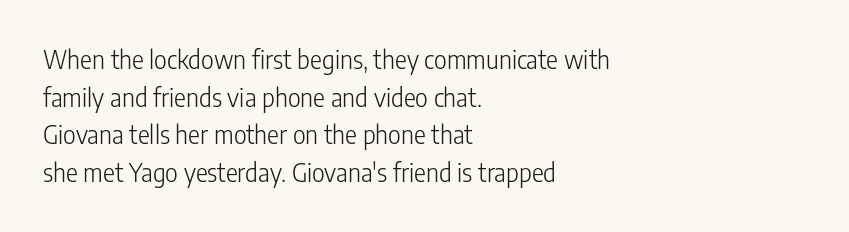
{"italic": "no", "bold": "no", "underline": "no", "align": "left", "line_spacing": "normal", "line_spacing_ratio": 1.51, "letter_spacing": "normal", "letter_spacing_em": 0.0, "glyph_px": 25}
